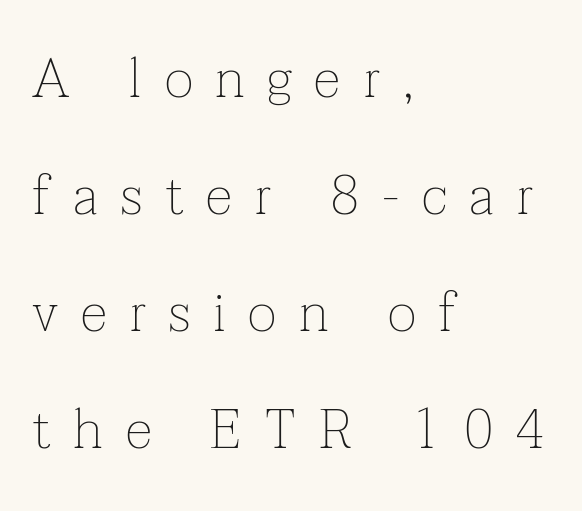
{"serif": "yes", "italic": "no", "bold": "no", "weight": "thin", "width": "normal", "stroke_contrast": "low", "x_height": "medium", "monospaced": "no", "underline": "no", "align": "left", "line_spacing": "loose", "line_spacing_ratio": 2.13, "letter_spacing": "wide", "letter_spacing_em": 0.41, "glyph_px": 55}
